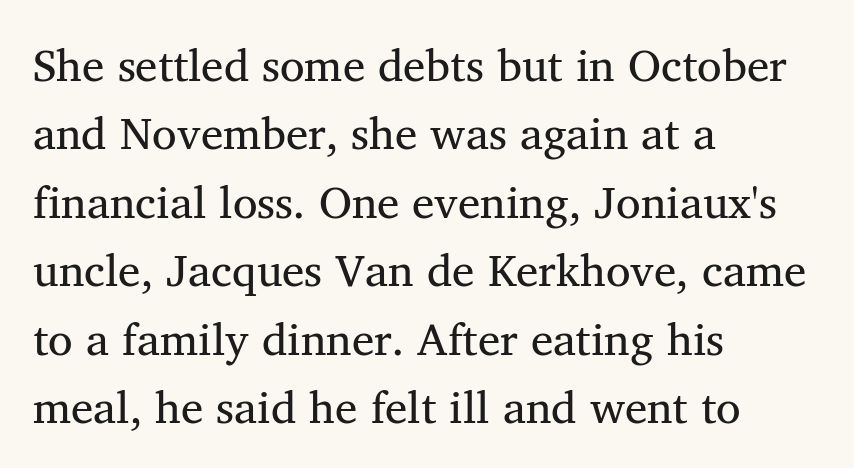
Evenly set lines give the paragraph a standard silhouette. These lines keep a tight, regular rhythm from letter to letter. The text was rendered using a seriffed face with decorative stroke endings. The rag falls on the right side of this text block.
